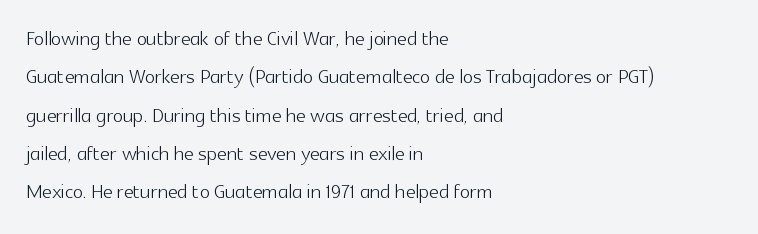
Q: Is the text bold? A: No.
Q: Is the text italic (slanted)? A: No, it is upright.
Q: Is the text underlined? A: No.
Q: How is the paragraph aligned? A: Left-aligned.
Q: Is the spacing between letters normal or unusually wide? A: Normal.
Q: Is the spacing between lines tight, normal or loose? A: Normal.
